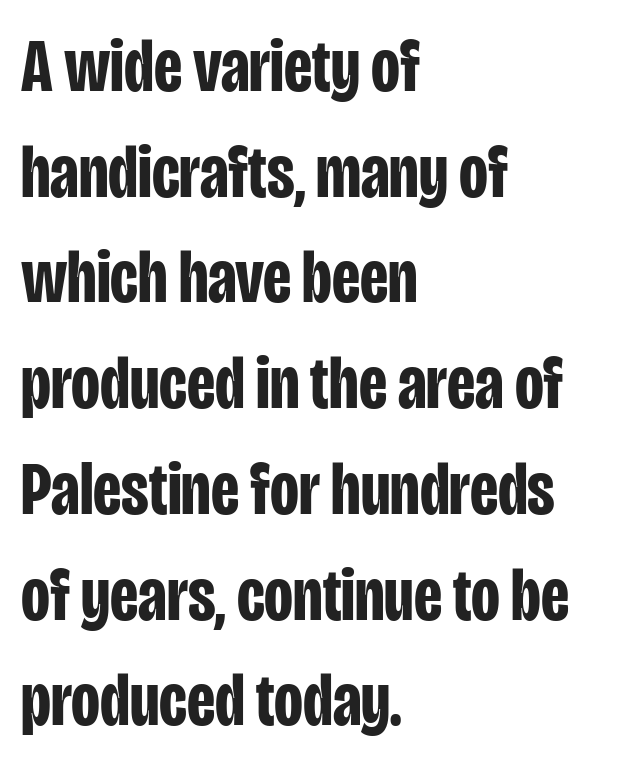
{"serif": "no", "italic": "no", "bold": "yes", "weight": "bold", "width": "condensed", "stroke_contrast": "low", "x_height": "large", "monospaced": "no", "underline": "no", "align": "left", "line_spacing": "normal", "line_spacing_ratio": 1.41, "letter_spacing": "normal", "letter_spacing_em": 0.0, "glyph_px": 75}
